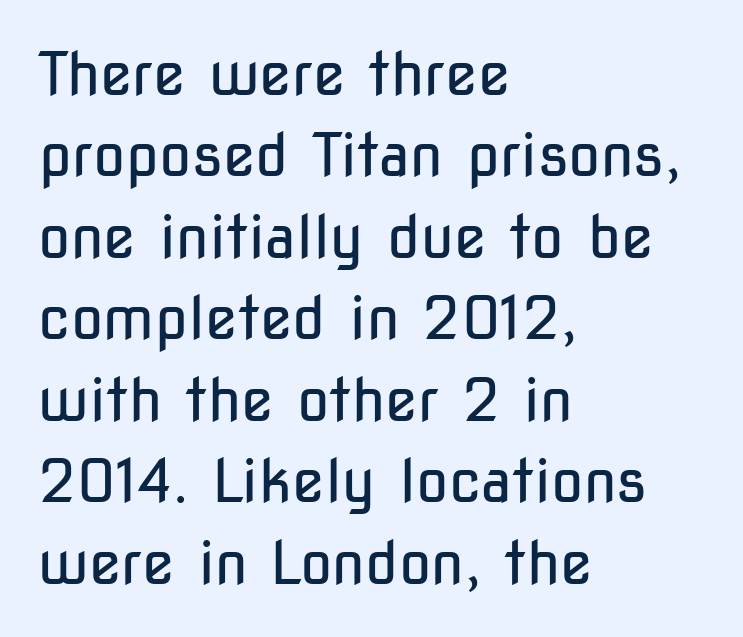
Style check: upright. Clear beneath every line of the passage. Spacing between characters is what you'd get straight out of the box. Looks like regular typesetting: each glyph gets only the width it needs. Casual observation: everything's shoved over to the left.
